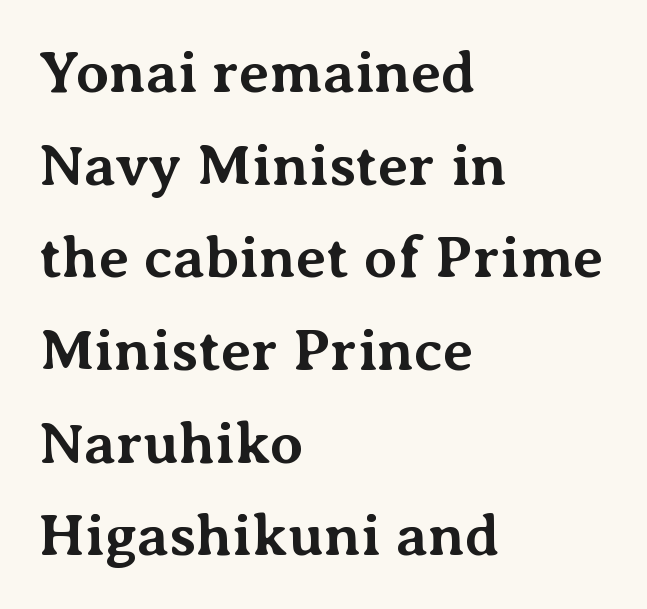
{"serif": "yes", "italic": "no", "bold": "yes", "weight": "bold", "width": "normal", "stroke_contrast": "medium", "x_height": "medium", "monospaced": "no", "underline": "no", "align": "left", "line_spacing": "normal", "line_spacing_ratio": 1.57, "letter_spacing": "normal", "letter_spacing_em": 0.0, "glyph_px": 59}
